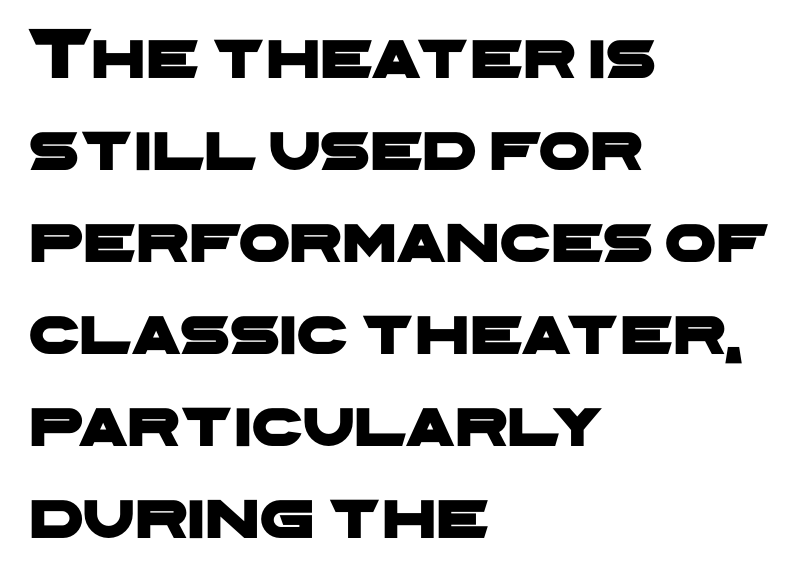
Short and long lines alike share a common starting point at left. A typesetter would label this face a sans. Between one letter and the next there's only the usual sliver of space. Varying glyph widths throughout — classic text-font behaviour.
